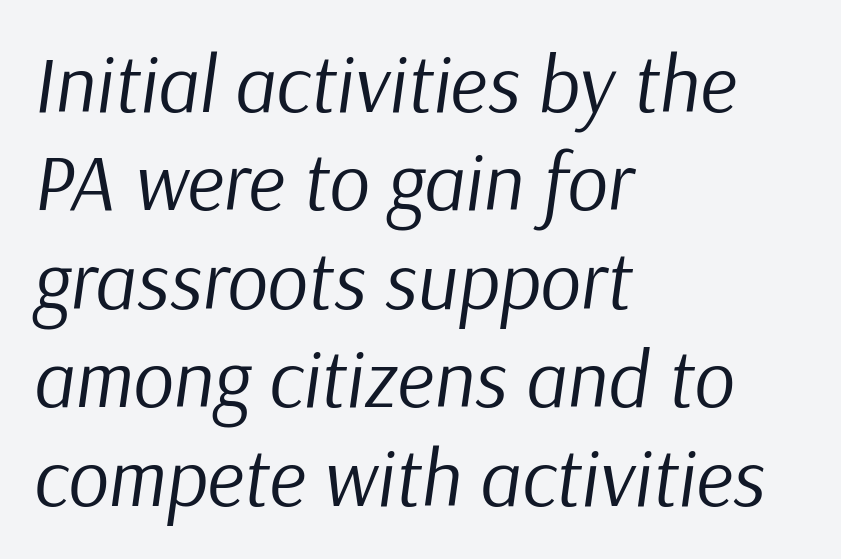
Q: Is the text bold? A: No.
Q: Is the text italic (slanted)? A: Yes, it leans right by about 9 degrees.
Q: Is the text underlined? A: No.
Q: How is the paragraph aligned? A: Left-aligned.
Q: Is the spacing between letters normal or unusually wide? A: Normal.
Q: Width (condensed, normal, or wide)? A: Normal.
Q: Stroke contrast? A: Low.
Q: x-height? A: Medium.
Q: Monospaced? A: No.
